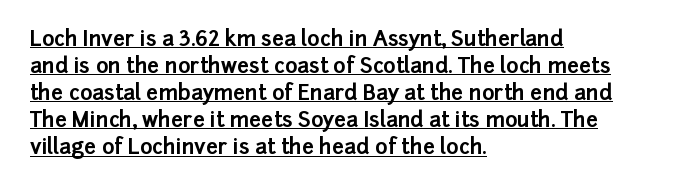
Q: Is the text bold? A: Yes.
Q: Is the text italic (slanted)? A: No, it is upright.
Q: Is the text underlined? A: Yes.
Q: How is the paragraph aligned? A: Left-aligned.
Q: Is the spacing between letters normal or unusually wide? A: Normal.
Q: Is the spacing between lines tight, normal or loose? A: Normal.
